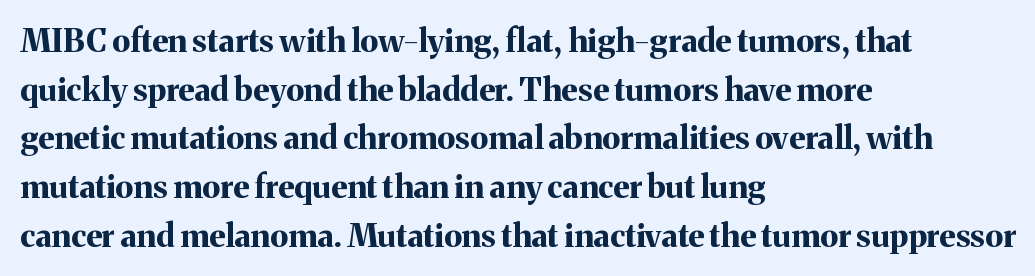
{"serif": "yes", "italic": "no", "bold": "yes", "weight": "bold", "width": "normal", "stroke_contrast": "medium", "x_height": "medium", "monospaced": "no", "underline": "no", "align": "left", "line_spacing": "normal", "line_spacing_ratio": 1.52, "letter_spacing": "normal", "letter_spacing_em": 0.0, "glyph_px": 32}
